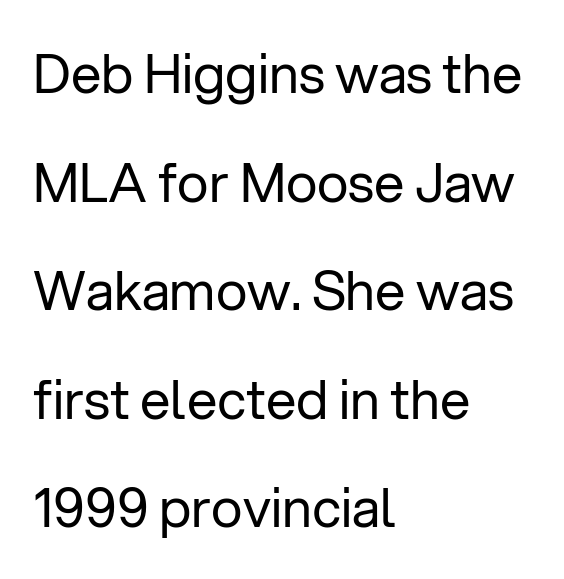
Q: Is the text bold? A: No.
Q: Is the text italic (slanted)? A: No, it is upright.
Q: Is the typeface a serif or a sans-serif typeface? A: Sans-serif.
Q: Is the text underlined? A: No.
Q: How is the paragraph aligned? A: Left-aligned.
Q: Is the spacing between letters normal or unusually wide? A: Normal.
Q: Is the spacing between lines tight, normal or loose? A: Loose.
Q: Width (condensed, normal, or wide)? A: Normal.
Q: Stroke contrast? A: Low.
Q: x-height? A: Medium.
Q: Monospaced? A: No.
